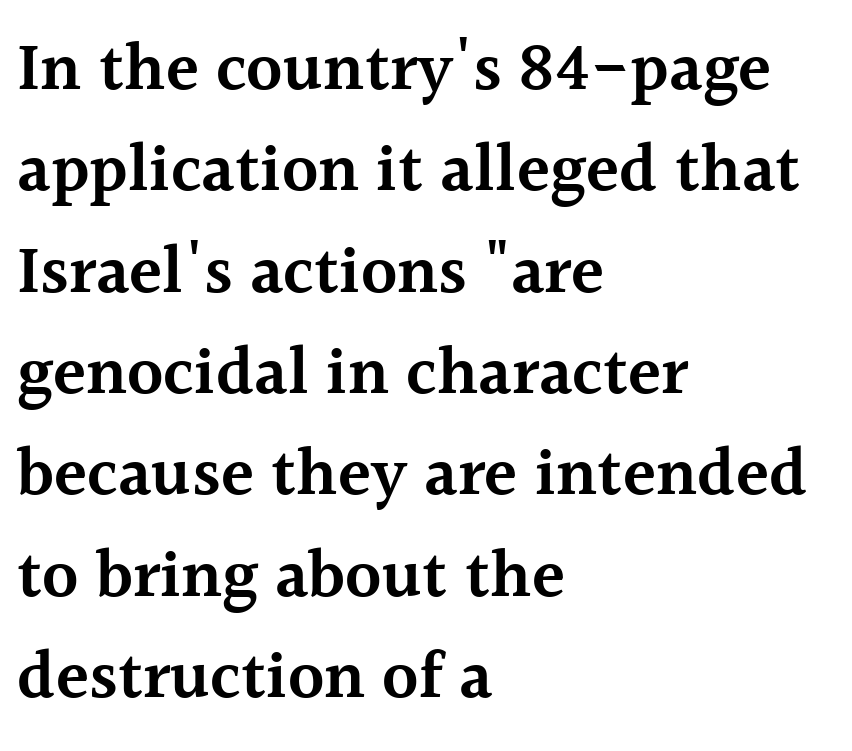
Q: Is the text bold? A: Semi-bold.
Q: Is the text italic (slanted)? A: No, it is upright.
Q: Is the typeface a serif or a sans-serif typeface? A: Serif.
Q: Is the text underlined? A: No.
Q: How is the paragraph aligned? A: Left-aligned.
Q: Is the spacing between letters normal or unusually wide? A: Normal.
Q: Is the spacing between lines tight, normal or loose? A: Normal.
Q: Width (condensed, normal, or wide)? A: Normal.
Q: x-height? A: Medium.
Q: Monospaced? A: No.
